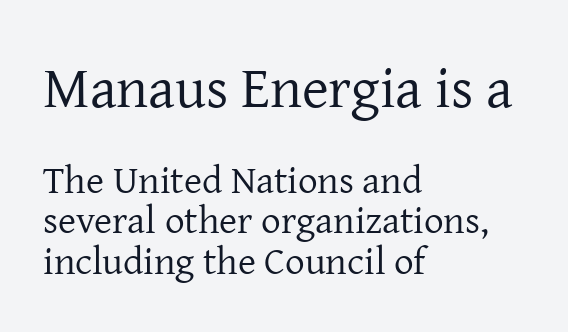
{"serif": "yes", "italic": "no", "bold": "no", "weight": "regular", "width": "normal", "stroke_contrast": "low", "x_height": "medium", "monospaced": "no", "underline": "no", "align": "left", "line_spacing": "tight", "line_spacing_ratio": 1.04, "letter_spacing": "normal", "letter_spacing_em": 0.0, "larger_block": "first", "size_ratio": 1.49, "glyph_px": 58}
